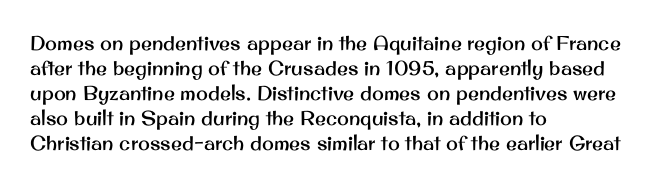
Q: Is the text italic (slanted)? A: No, it is upright.
Q: Is the text underlined? A: No.
Q: How is the paragraph aligned? A: Left-aligned.
Q: Is the spacing between letters normal or unusually wide? A: Normal.
Q: Is the spacing between lines tight, normal or loose? A: Normal.
